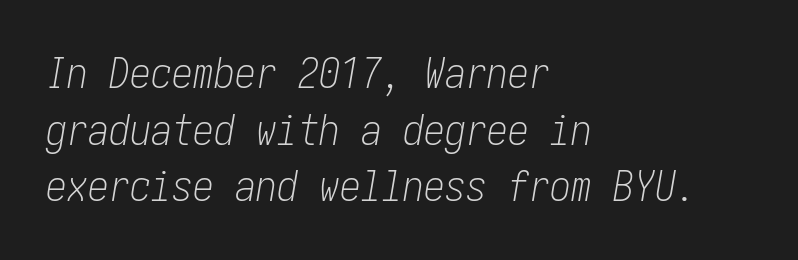
The image shows 42 px light, condensed type, italic (leaning right); set left-aligned, normal line spacing (1.35x), normal letter spacing, not underlined; low stroke contrast and a medium x-height.
